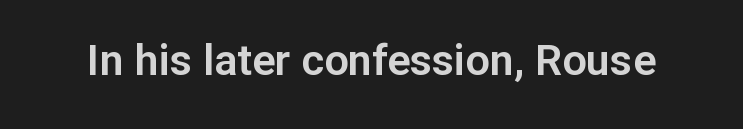
The image shows 43 px sans-serif type, upright; set normal letter spacing, not underlined; low stroke contrast and a medium x-height.
